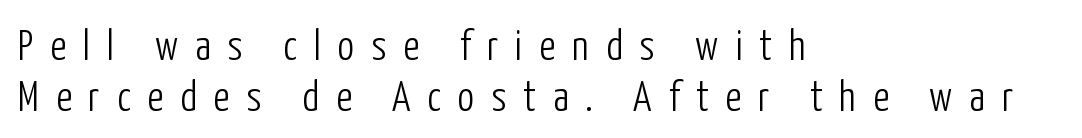
The image shows 42 px light, condensed sans-serif type, upright; set left-aligned, line spacing 1.21x, unusually wide letter spacing (+0.4 em), not underlined; low stroke contrast and a medium x-height.
